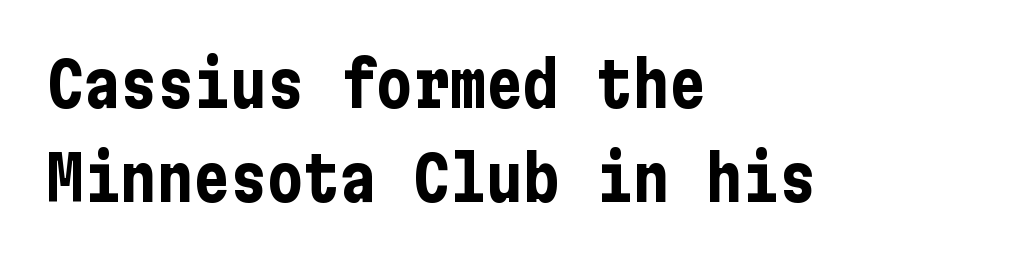
{"serif": "no", "italic": "no", "bold": "yes", "weight": "bold", "width": "condensed", "stroke_contrast": "low", "x_height": "medium", "underline": "no", "align": "left", "line_spacing": "normal", "line_spacing_ratio": 1.54, "letter_spacing": "normal", "letter_spacing_em": 0.0, "glyph_px": 61}
